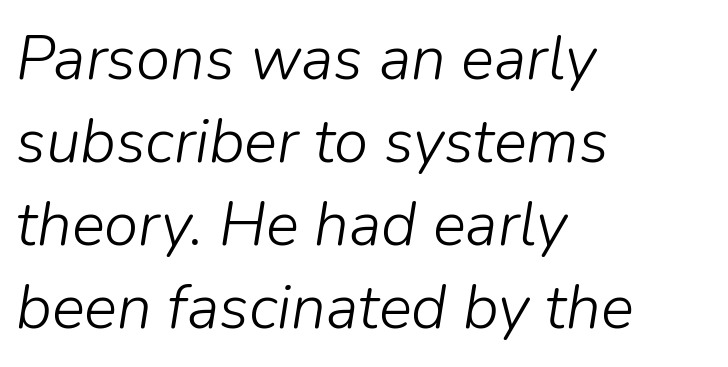
What's the leading like? Ordinary, nothing unusual. Default kerning and tracking; the words read as compact shapes. Letters rest on an invisible, unmarked baseline. No extra ink here — the face is not bold.
